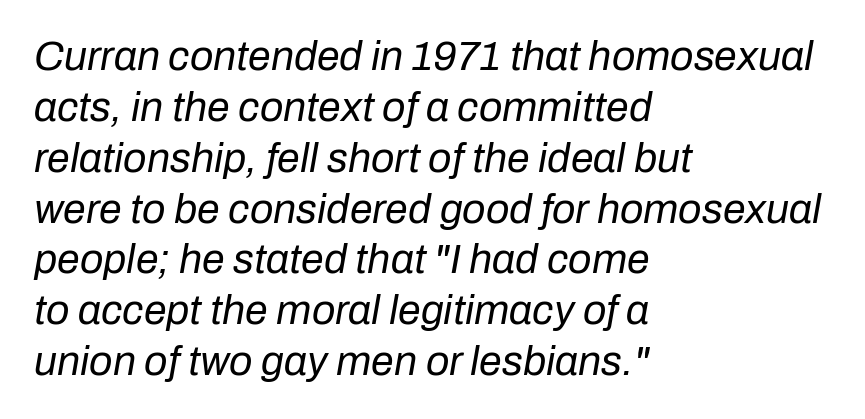
{"italic": "yes", "lean": "right", "slant_degrees": 10, "bold": "no", "weight": "regular", "width": "normal", "stroke_contrast": "low", "x_height": "medium", "monospaced": "no", "underline": "no", "align": "left", "line_spacing_ratio": 1.24, "letter_spacing": "normal", "letter_spacing_em": 0.0, "glyph_px": 41}
